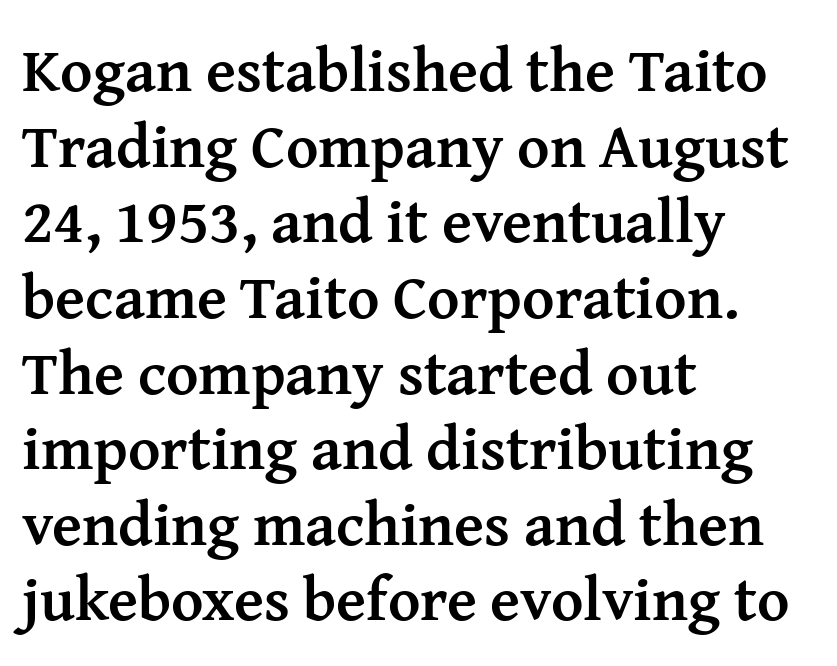
Note the varied advance widths — an 'i' is clearly narrower than an 'm'. The baseline area is clear. Look at the bottom of the vertical strokes: they flare into serifs here. Typesetter's note: full bold, strokes at maximum text heaviness. Line starts are locked; line ends wander.
